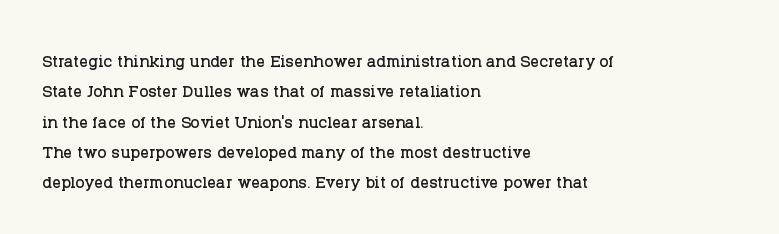
{"italic": "no", "underline": "no", "align": "left", "line_spacing": "normal", "line_spacing_ratio": 1.38, "letter_spacing": "normal", "letter_spacing_em": 0.0, "glyph_px": 22}
